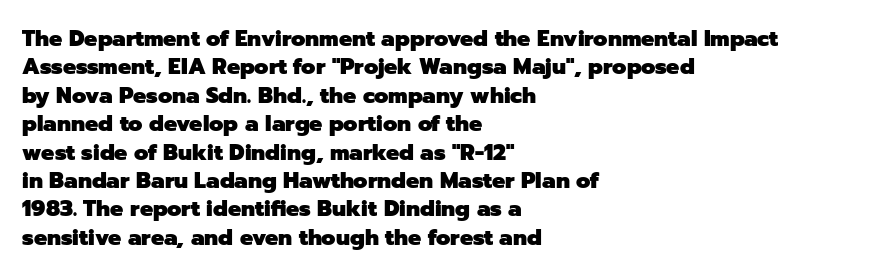
This is the regular roman posture of the typeface. The lines in this sample share a left origin and differ only in where they stop. Standard letterfit; no display-style spreading of the glyphs. Heavy-handed strokes throughout: this text is bold. The space directly below the letters is spotless.
